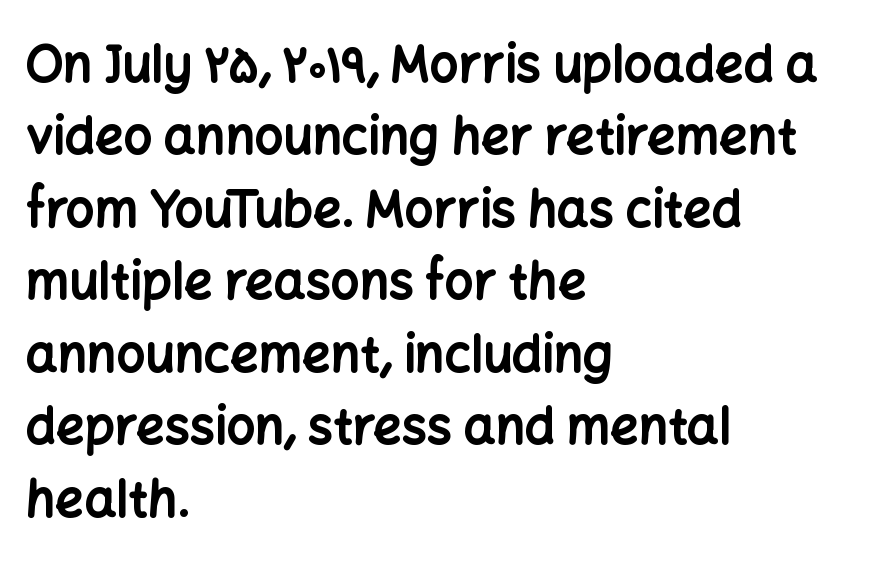
Q: Is the text bold? A: Yes.
Q: Is the text italic (slanted)? A: No, it is upright.
Q: Is the typeface a serif or a sans-serif typeface? A: Sans-serif.
Q: Is the text underlined? A: No.
Q: How is the paragraph aligned? A: Left-aligned.
Q: Is the spacing between letters normal or unusually wide? A: Normal.
Q: Is the spacing between lines tight, normal or loose? A: Normal.
Q: Width (condensed, normal, or wide)? A: Normal.
Q: Stroke contrast? A: Low.
Q: x-height? A: Medium.
Q: Monospaced? A: No.
